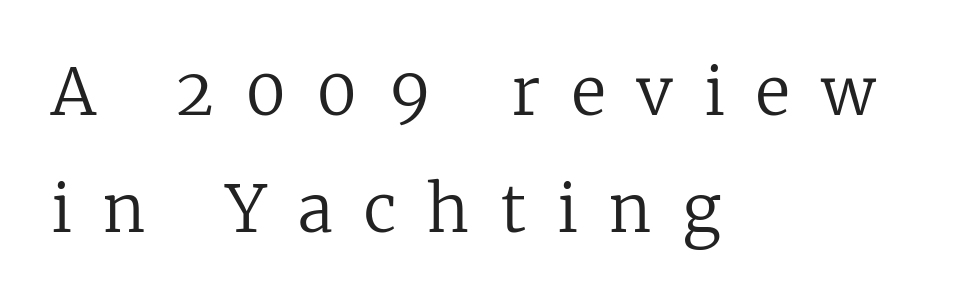
The image shows 65 px regular-weight serif type, upright; set left-aligned, line spacing 1.8x, unusually wide letter spacing (+0.47 em), not underlined; low stroke contrast and a medium x-height.
